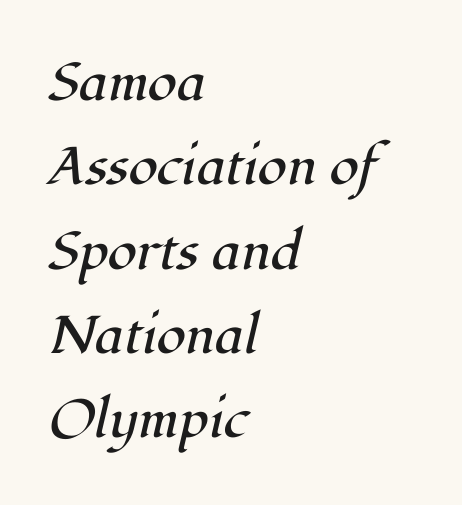
The image shows 53 px regular-weight serif type, italic (leaning right); set left-aligned, normal line spacing (1.59x), normal letter spacing, not underlined; high stroke contrast and a medium x-height.
